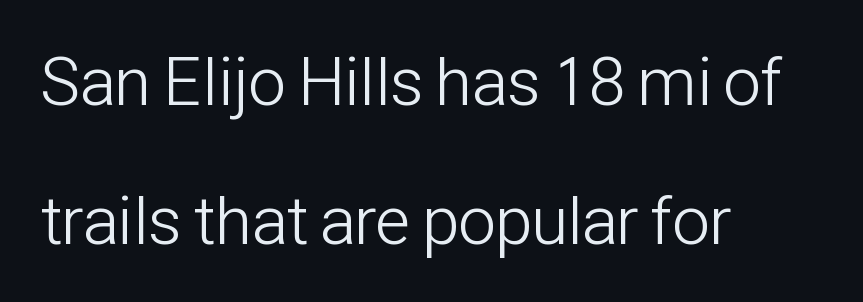
Q: Is the text bold? A: No.
Q: Is the text italic (slanted)? A: No, it is upright.
Q: Is the typeface a serif or a sans-serif typeface? A: Sans-serif.
Q: Is the text underlined? A: No.
Q: How is the paragraph aligned? A: Left-aligned.
Q: Is the spacing between letters normal or unusually wide? A: Normal.
Q: Is the spacing between lines tight, normal or loose? A: Loose.
Q: Width (condensed, normal, or wide)? A: Condensed.
Q: Stroke contrast? A: Low.
Q: x-height? A: Medium.
Q: Monospaced? A: No.
